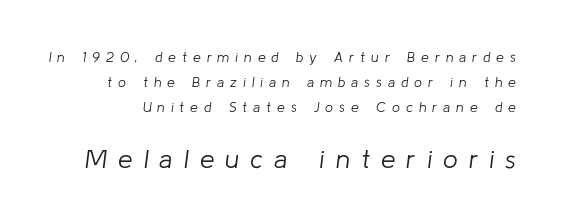
Q: Is the text bold? A: No.
Q: Is the text italic (slanted)? A: Yes, it leans right by about 8 degrees.
Q: Is the text underlined? A: No.
Q: Is the spacing between letters normal or unusually wide? A: Unusually wide.
Q: Which block of text is set in a larger size, the first (top) or the second (bottom)? A: The second (bottom) one.
